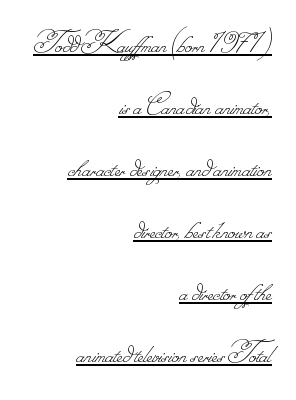
The image shows 31 px thin type; set right-aligned, loose line spacing (2.0x), normal letter spacing, underlined; low stroke contrast.
